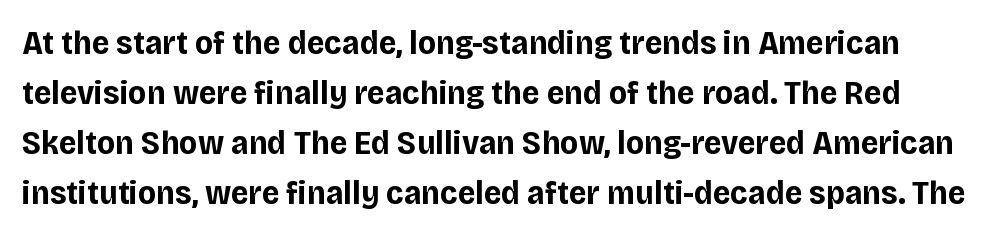
Q: Is the text bold? A: Yes.
Q: Is the text italic (slanted)? A: No, it is upright.
Q: Is the typeface a serif or a sans-serif typeface? A: Sans-serif.
Q: Is the text underlined? A: No.
Q: Is the spacing between letters normal or unusually wide? A: Normal.
Q: Is the spacing between lines tight, normal or loose? A: Normal.
Q: Width (condensed, normal, or wide)? A: Normal.
Q: Stroke contrast? A: Low.
Q: x-height? A: Large.
Q: Monospaced? A: No.
